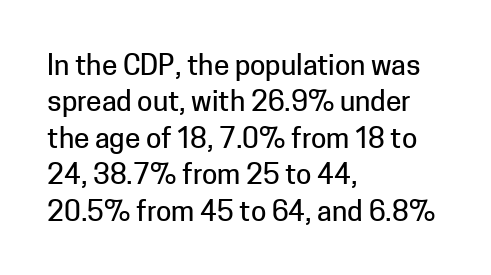
If you drew a line through each stem, it would be perfectly vertical. Words appear dense and cohesive because spacing is normal. The space between consecutive lines is moderate. The passage shown is typeset with a sans-serif family. The passage shown is not underscored anywhere.
